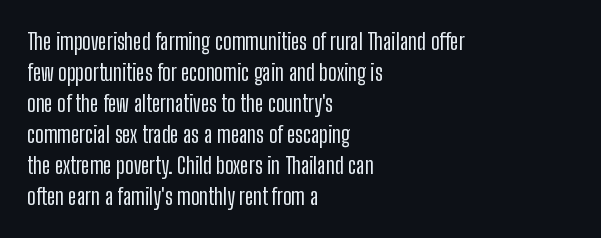
{"italic": "no", "underline": "no", "align": "left", "line_spacing": "normal", "line_spacing_ratio": 1.35, "letter_spacing": "normal", "letter_spacing_em": 0.0, "glyph_px": 23}
